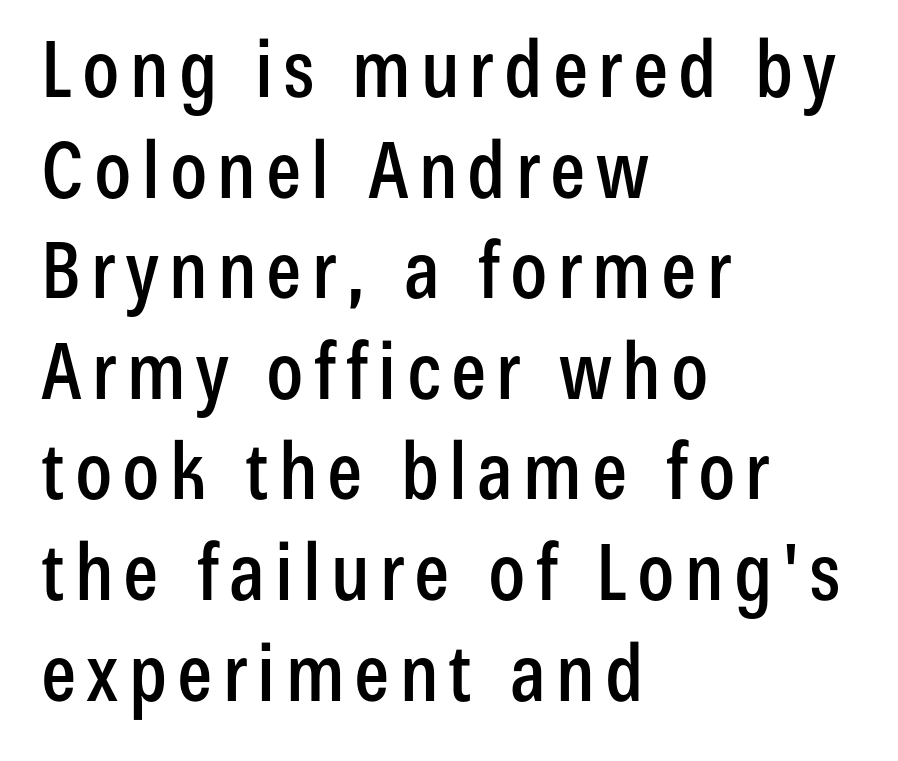
{"serif": "no", "italic": "no", "width": "condensed", "stroke_contrast": "low", "x_height": "medium", "monospaced": "no", "underline": "no", "align": "left", "line_spacing": "normal", "line_spacing_ratio": 1.29, "glyph_px": 78}
